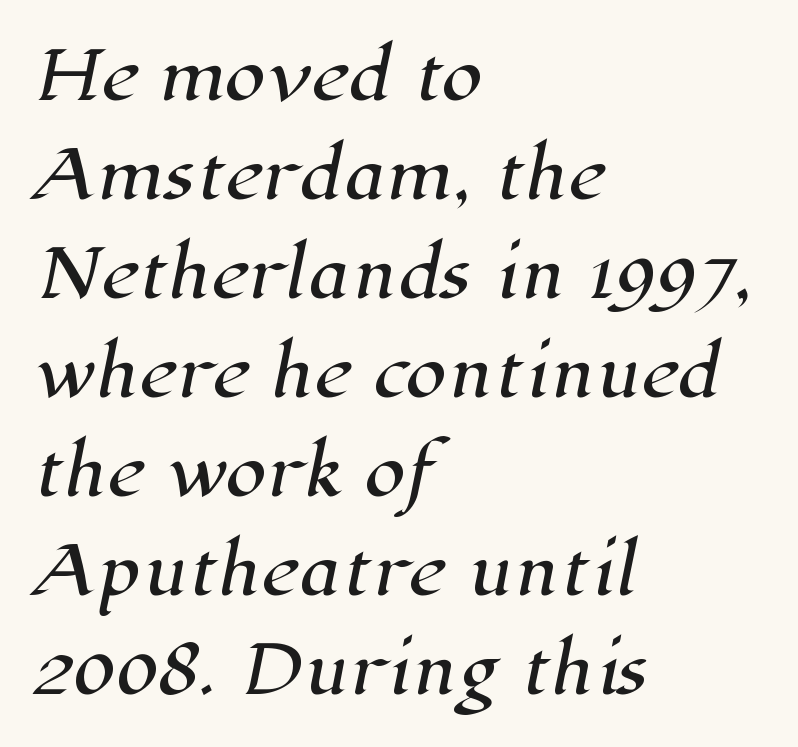
The image shows 66 px serif type; set left-aligned, normal line spacing (1.5x), normal letter spacing, not underlined; high stroke contrast and a medium x-height.
